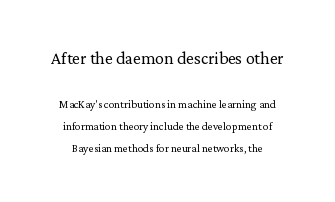
The image shows 22 px text type, upright; set centered, normal line spacing (1.54x), normal letter spacing, not underlined; the first (top) block is 1.57x larger.
